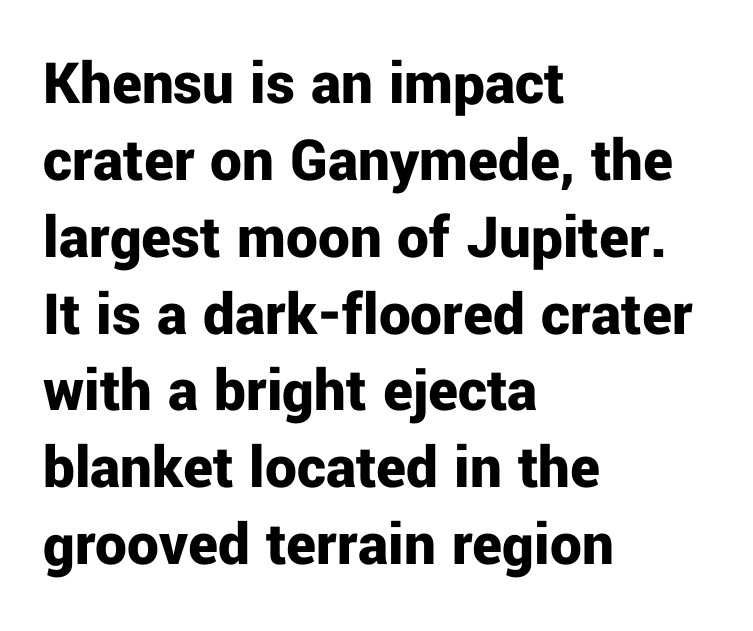
This is sans-serif lettering, the kind often seen on screens and signage. Left-aligned paragraph, ragged on the right. Posture: straight, roman, zero tilt. The letters advance in unequal steps, a hallmark of proportional type. Compared with typical body copy, the letter spacing here is the same. Anything drawn beneath the words? Only blank space.
